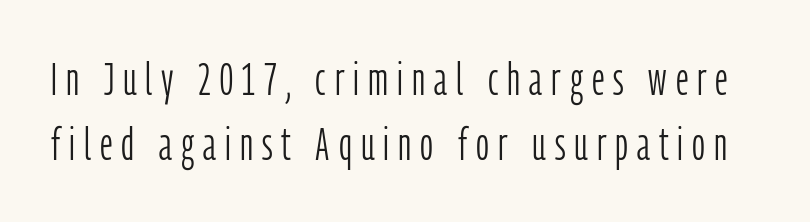
{"serif": "no", "italic": "no", "bold": "no", "weight": "light", "width": "condensed", "stroke_contrast": "low", "x_height": "medium", "monospaced": "no", "underline": "no", "line_spacing": "normal", "line_spacing_ratio": 1.44, "letter_spacing": "wide", "letter_spacing_em": 0.2, "glyph_px": 45}
